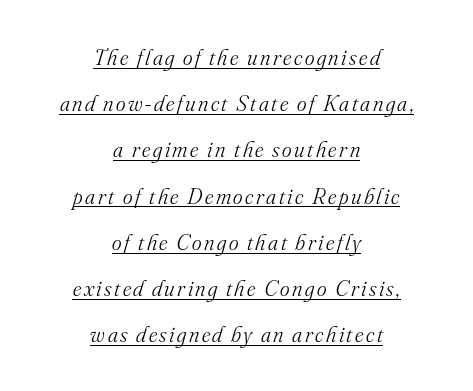
The image shows 23 px text type, italic (leaning right); set centered, loose line spacing (2.01x), underlined.
